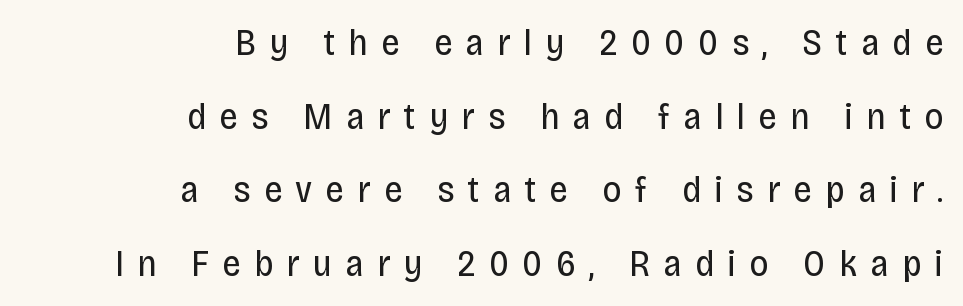
{"serif": "no", "italic": "no", "bold": "no", "weight": "regular", "width": "condensed", "stroke_contrast": "low", "x_height": "large", "monospaced": "no", "underline": "no", "align": "right", "line_spacing": "loose", "line_spacing_ratio": 1.99, "letter_spacing": "wide", "letter_spacing_em": 0.36, "glyph_px": 37}
